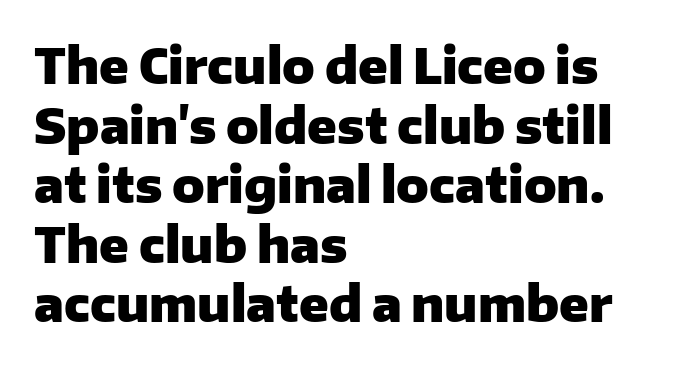
Q: Is the text bold? A: Yes.
Q: Is the text italic (slanted)? A: No, it is upright.
Q: Is the typeface a serif or a sans-serif typeface? A: Sans-serif.
Q: Is the text underlined? A: No.
Q: How is the paragraph aligned? A: Left-aligned.
Q: Is the spacing between letters normal or unusually wide? A: Normal.
Q: Width (condensed, normal, or wide)? A: Normal.
Q: Stroke contrast? A: Low.
Q: x-height? A: Medium.
Q: Monospaced? A: No.
